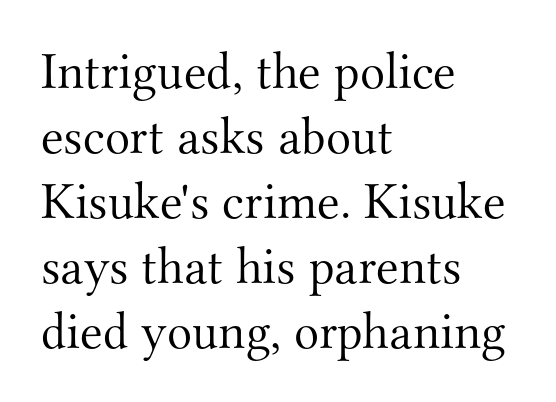
{"serif": "yes", "italic": "no", "bold": "no", "weight": "light", "width": "normal", "stroke_contrast": "medium", "x_height": "small", "monospaced": "no", "underline": "no", "align": "left", "line_spacing": "normal", "line_spacing_ratio": 1.25, "letter_spacing": "normal", "letter_spacing_em": 0.0, "glyph_px": 52}
